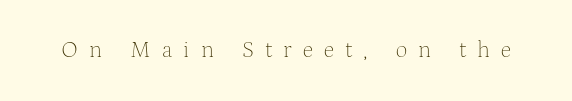
{"italic": "no", "bold": "no", "underline": "no", "letter_spacing": "wide", "letter_spacing_em": 0.49, "glyph_px": 23}
